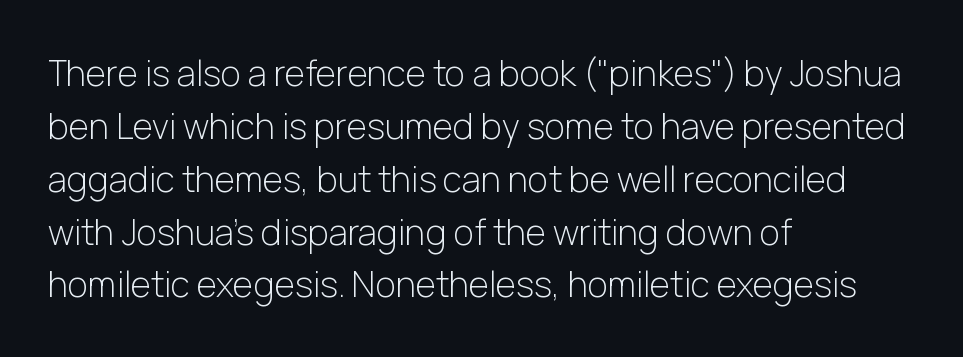
The image shows 35 px light sans-serif type, upright; set left-aligned, normal line spacing (1.51x), normal letter spacing, not underlined; low stroke contrast and a medium x-height.
